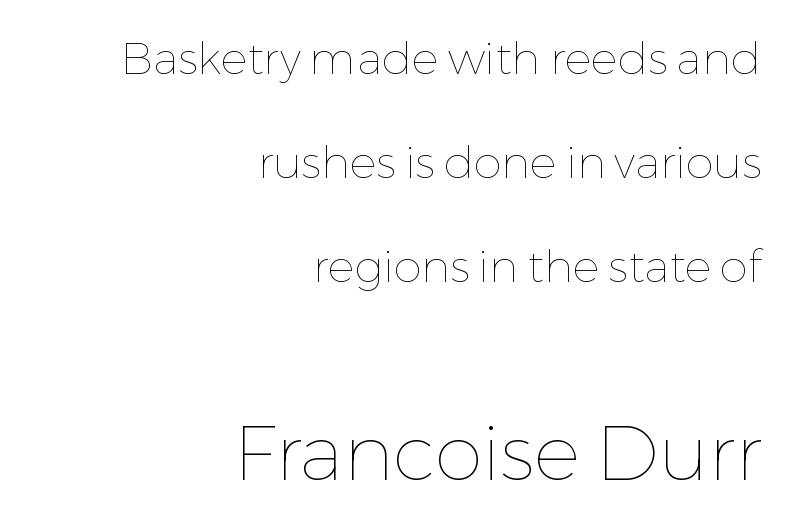
Posture: straight, roman, zero tilt. Look at the glyph heights: the lower group is clearly the bigger setting. No heavy texture on the line: the type isn't bold. Characters follow at the spacing the type designer built in.
